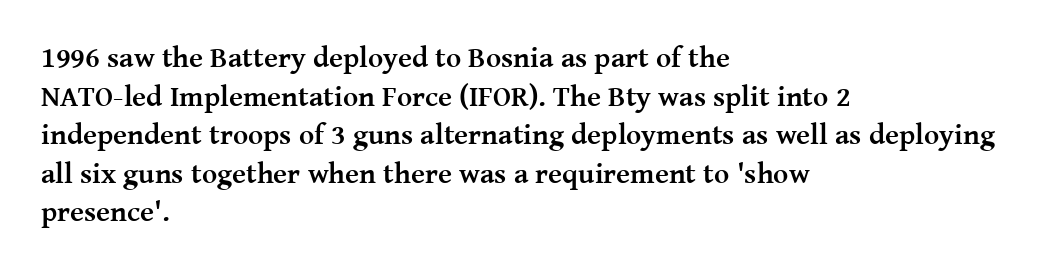
Compared with a centered layout, this one pins lines to the left instead. The type sits square on the baseline with zero lean. Students, this is bold: see how much ink each stroke carries. Notice how descenders clear the ascenders below comfortably — that's standard leading. Typographically, this falls in the serif category.
